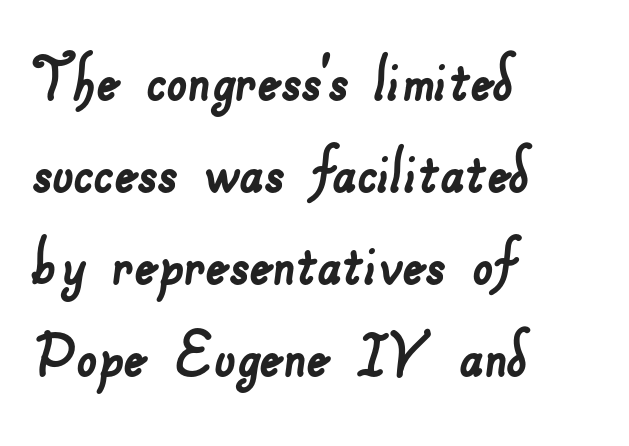
The image shows 73 px sans-serif type; set left-aligned, normal line spacing (1.26x), normal letter spacing, not underlined; low stroke contrast and a small x-height.
